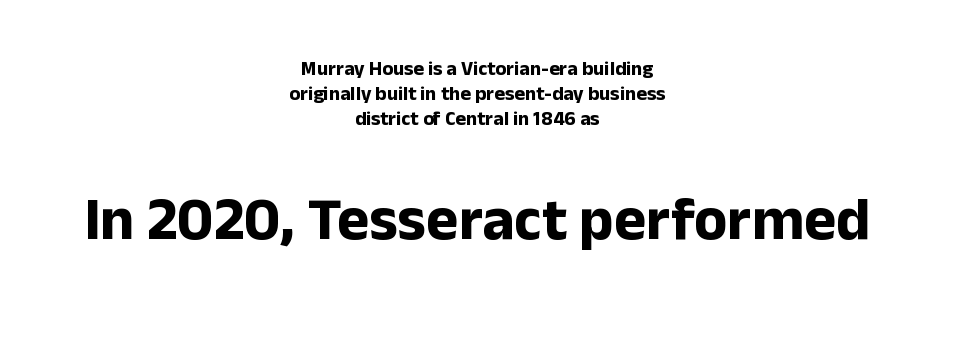
Q: Is the text bold? A: Yes.
Q: Is the text italic (slanted)? A: No, it is upright.
Q: Is the typeface a serif or a sans-serif typeface? A: Sans-serif.
Q: Is the text underlined? A: No.
Q: How is the paragraph aligned? A: Centered.
Q: Is the spacing between letters normal or unusually wide? A: Normal.
Q: Is the spacing between lines tight, normal or loose? A: Normal.
Q: Which block of text is set in a larger size, the first (top) or the second (bottom)? A: The second (bottom) one.
Q: Width (condensed, normal, or wide)? A: Normal.
Q: Stroke contrast? A: Low.
Q: x-height? A: Medium.
Q: Monospaced? A: No.
